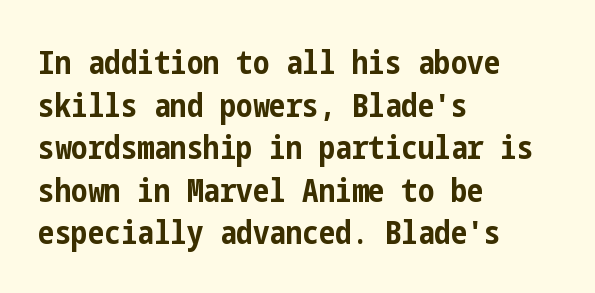
Rule under the text: the space is simply empty. These lines carry a lot of weight — the face is fully bold. Default kerning and tracking; the words read as compact shapes. Notice how descenders clear the ascenders below comfortably — that's standard leading.
